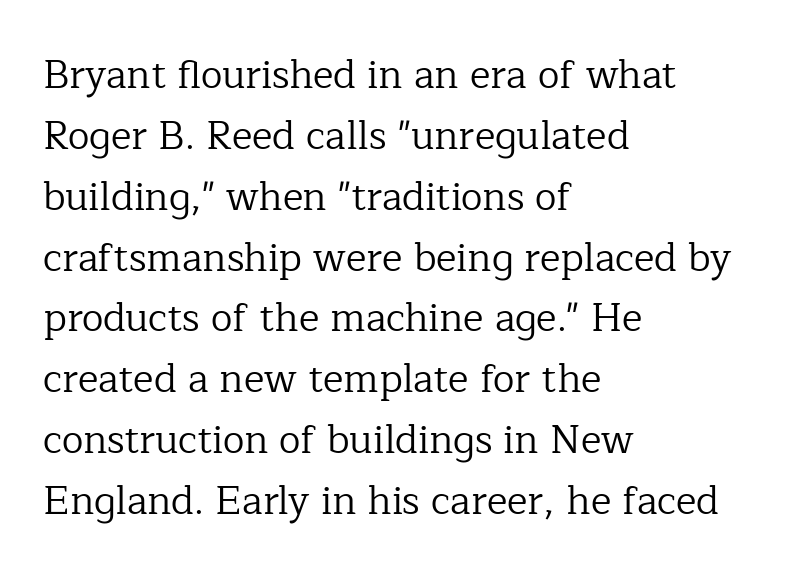
Q: Is the text bold? A: No.
Q: Is the text italic (slanted)? A: No, it is upright.
Q: Is the typeface a serif or a sans-serif typeface? A: Serif.
Q: Is the text underlined? A: No.
Q: How is the paragraph aligned? A: Left-aligned.
Q: Is the spacing between letters normal or unusually wide? A: Normal.
Q: Is the spacing between lines tight, normal or loose? A: Normal.
Q: Width (condensed, normal, or wide)? A: Normal.
Q: Stroke contrast? A: Low.
Q: x-height? A: Medium.
Q: Monospaced? A: No.
